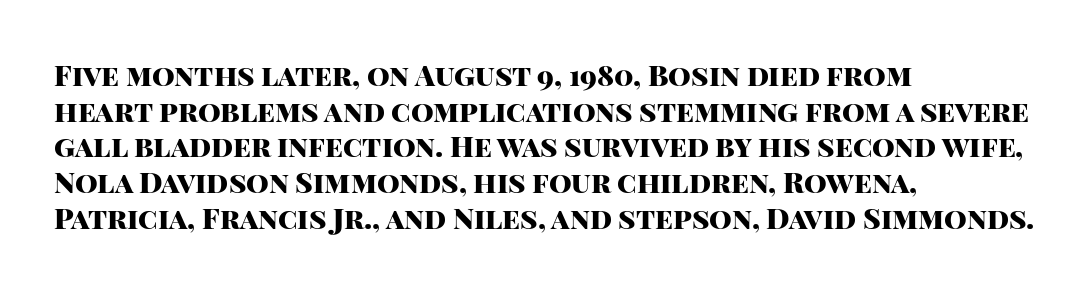
Italic? Not at all — the glyphs are vertical. Compared with typical body copy, the letter spacing here is the same. Varying glyph widths throughout — classic text-font behaviour. Heft: maximum for text — a bold. Regarding serifs, this sample does without them.
